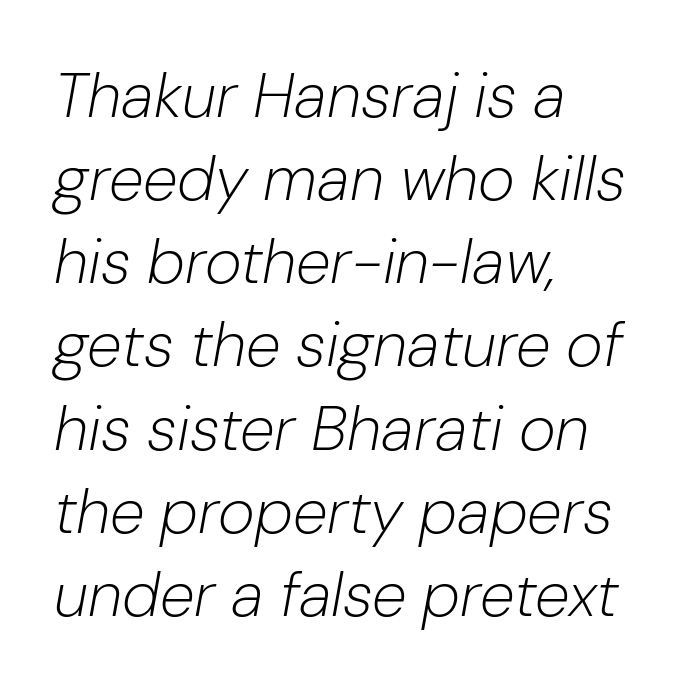
Notice how the stems are inclined rather than vertical — that's the hallmark of italics. No chunkiness to these letters — they're not bold. Default kerning and tracking; the words read as compact shapes. Has an underline been added? It has not.
